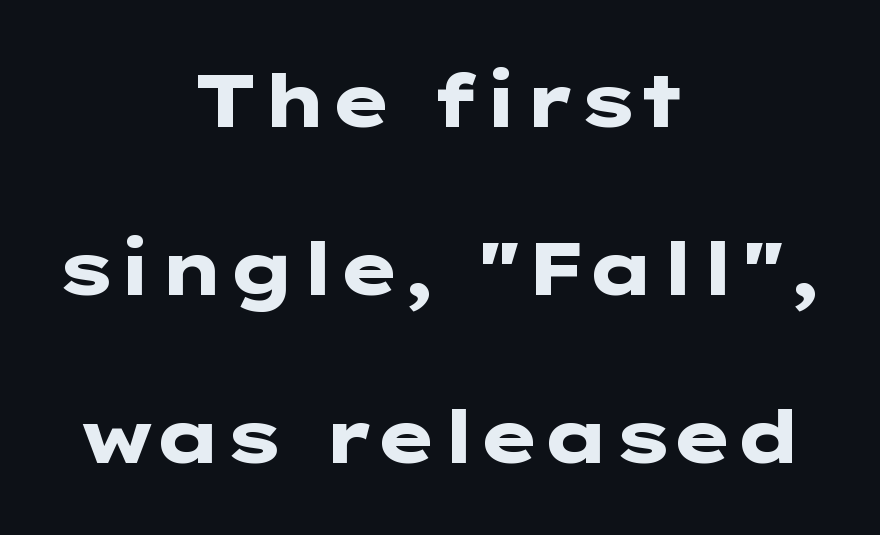
Words appear dense and cohesive because spacing is normal. The line-height multiplier appears high, well above default. Nope, no serifs anywhere on these letters. Does the weight exceed regular? Yes, all the way to bold.
